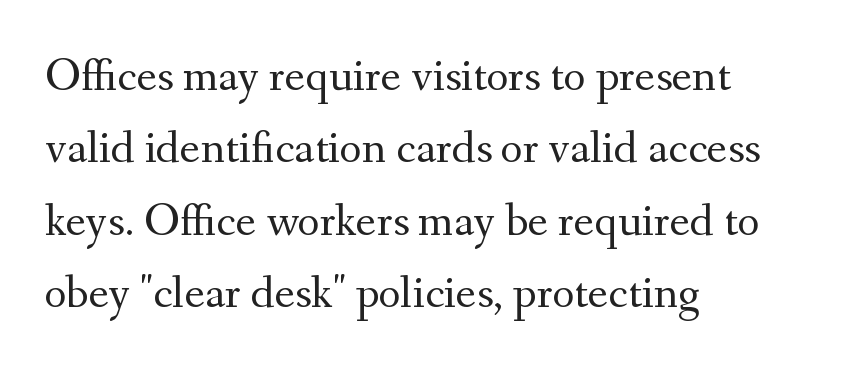
{"serif": "yes", "italic": "no", "bold": "no", "weight": "regular", "width": "normal", "stroke_contrast": "medium", "x_height": "small", "monospaced": "no", "underline": "no", "align": "left", "line_spacing": "normal", "line_spacing_ratio": 1.51, "letter_spacing": "normal", "letter_spacing_em": 0.0, "glyph_px": 48}
